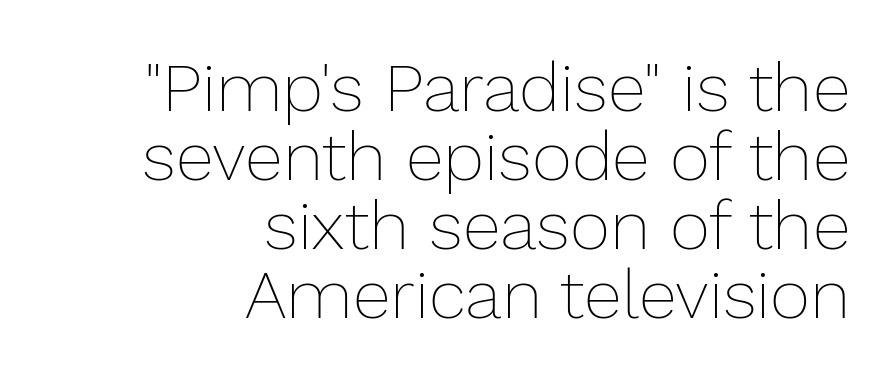
The letterforms sit shoulder to shoulder at normal distance. The font is comparable to plain body text, perhaps lighter. Does the copy run flush right? Yes — the right margin is perfectly even. Horizontal bands of white between lines are thin slivers.
